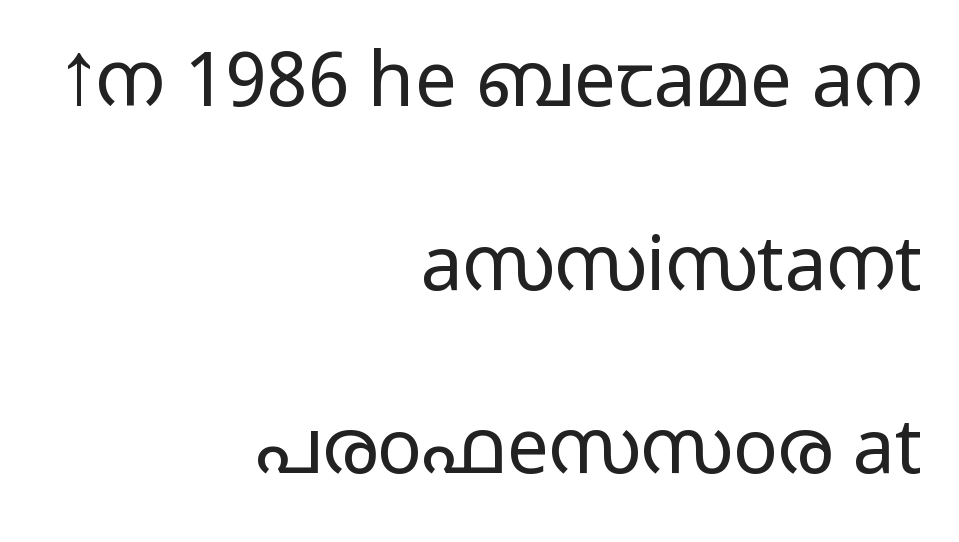
The image shows 75 px light, wide sans-serif type, upright; set right-aligned, loose line spacing (2.45x), normal letter spacing, not underlined; low stroke contrast and a medium x-height.
